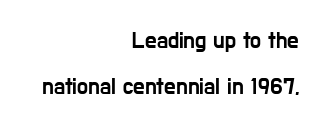
{"italic": "no", "underline": "no", "align": "right", "line_spacing": "loose", "line_spacing_ratio": 1.99, "letter_spacing": "normal", "letter_spacing_em": 0.0, "glyph_px": 23}
